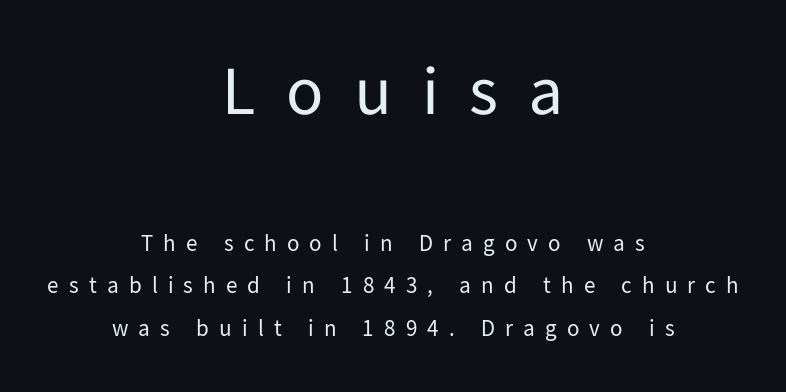
{"serif": "no", "italic": "no", "bold": "no", "weight": "regular", "width": "normal", "stroke_contrast": "low", "x_height": "medium", "monospaced": "no", "underline": "no", "align": "center", "line_spacing_ratio": 1.85, "letter_spacing": "wide", "letter_spacing_em": 0.44, "larger_block": "first", "size_ratio": 3.0, "glyph_px": 69}
